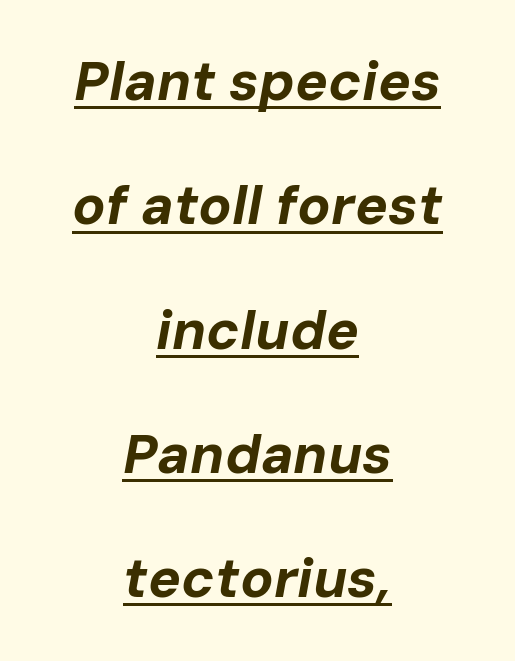
Q: Is the text bold? A: Yes.
Q: Is the text italic (slanted)? A: Yes, it leans right by about 10 degrees.
Q: Is the text underlined? A: Yes.
Q: How is the paragraph aligned? A: Centered.
Q: Is the spacing between letters normal or unusually wide? A: Normal.
Q: Is the spacing between lines tight, normal or loose? A: Loose.
Q: Width (condensed, normal, or wide)? A: Normal.
Q: Stroke contrast? A: Low.
Q: x-height? A: Medium.
Q: Monospaced? A: No.
